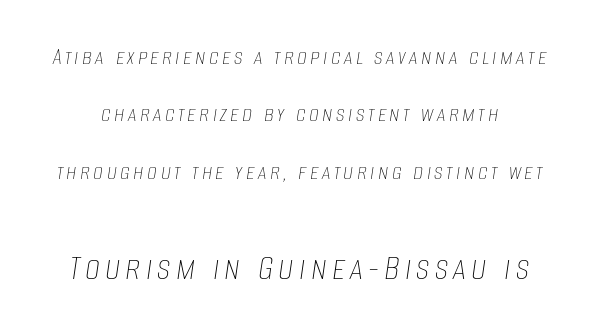
Q: Is the text bold? A: No.
Q: Is the text italic (slanted)? A: Yes, it leans right by about 8 degrees.
Q: Is the text underlined? A: No.
Q: Is the spacing between lines tight, normal or loose? A: Loose.
Q: Which block of text is set in a larger size, the first (top) or the second (bottom)? A: The second (bottom) one.
Q: Width (condensed, normal, or wide)? A: Condensed.
Q: Stroke contrast? A: Low.
Q: x-height? A: Large.
Q: Monospaced? A: No.
